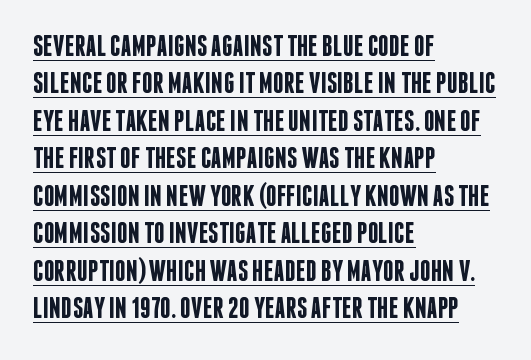
Q: Is the text bold? A: Semi-bold.
Q: Is the text italic (slanted)? A: No, it is upright.
Q: Is the typeface a serif or a sans-serif typeface? A: Sans-serif.
Q: Is the text underlined? A: Yes.
Q: How is the paragraph aligned? A: Left-aligned.
Q: Is the spacing between letters normal or unusually wide? A: Normal.
Q: Is the spacing between lines tight, normal or loose? A: Normal.
Q: Width (condensed, normal, or wide)? A: Condensed.
Q: Stroke contrast? A: Low.
Q: x-height? A: Large.
Q: Monospaced? A: No.
